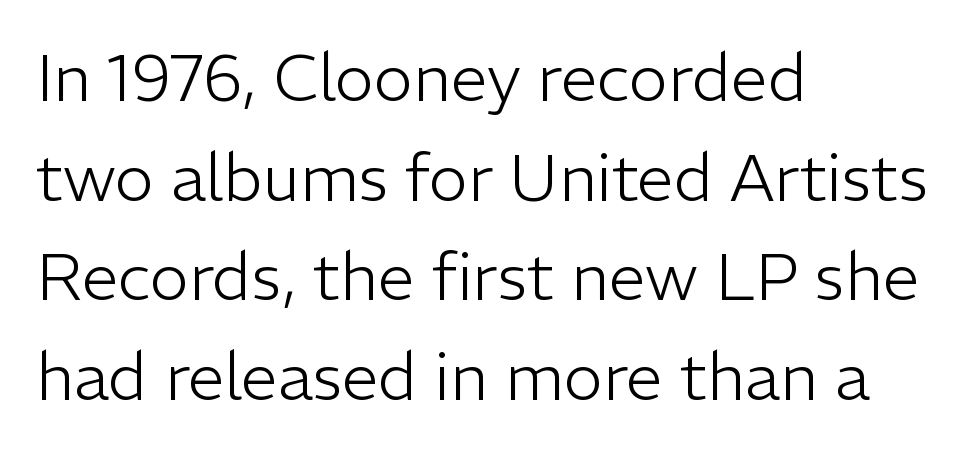
Just letters on the line, the space beneath them empty. Left-aligned paragraph, ragged on the right. The face looks like a standard text weight, possibly lighter. Here the glyphs are tracked normally, forming tight word shapes. The space between consecutive lines is moderate. Spacing verdict: proportional, widths tailored to each character.
